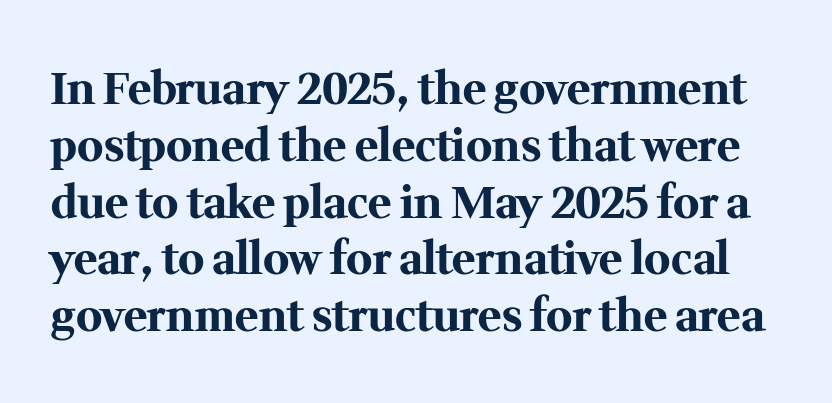
Q: Is the text bold? A: Yes.
Q: Is the text italic (slanted)? A: No, it is upright.
Q: Is the typeface a serif or a sans-serif typeface? A: Serif.
Q: Is the text underlined? A: No.
Q: Is the spacing between letters normal or unusually wide? A: Normal.
Q: Is the spacing between lines tight, normal or loose? A: Normal.
Q: Width (condensed, normal, or wide)? A: Normal.
Q: Stroke contrast? A: Medium.
Q: x-height? A: Medium.
Q: Monospaced? A: No.
